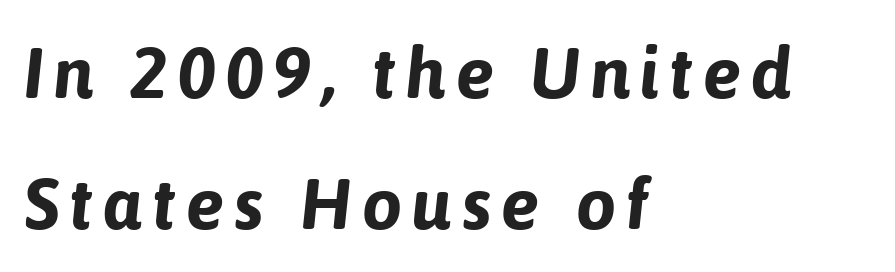
The image shows 72 px bold type, italic (leaning right); set left-aligned, line spacing 1.82x, not underlined; low stroke contrast and a medium x-height.
